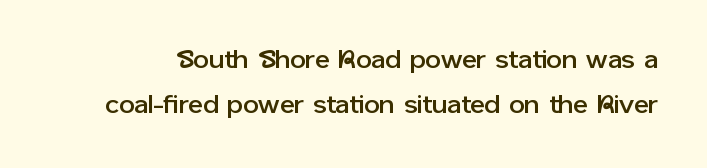
{"italic": "no", "underline": "no", "line_spacing_ratio": 1.81, "letter_spacing": "normal", "letter_spacing_em": 0.0, "glyph_px": 25}
